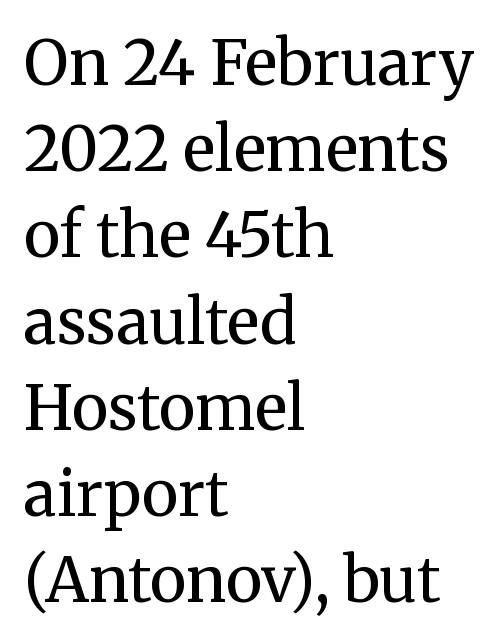
Q: Is the text bold? A: No.
Q: Is the text italic (slanted)? A: No, it is upright.
Q: Is the typeface a serif or a sans-serif typeface? A: Serif.
Q: Is the text underlined? A: No.
Q: How is the paragraph aligned? A: Left-aligned.
Q: Is the spacing between letters normal or unusually wide? A: Normal.
Q: Is the spacing between lines tight, normal or loose? A: Normal.
Q: Width (condensed, normal, or wide)? A: Normal.
Q: Stroke contrast? A: Medium.
Q: x-height? A: Medium.
Q: Monospaced? A: No.
